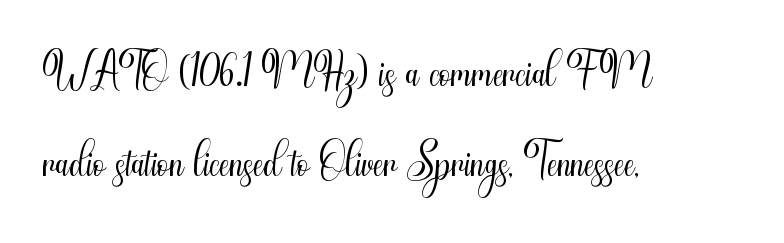
Spacing between characters is what you'd get straight out of the box. To sum up the face: it is a sans, with no serifs. This rendering features lettering with no underline. Note the varied advance widths — an 'i' is clearly narrower than an 'm'. The rendering uses a moderate line-height, typical for paragraphs.
